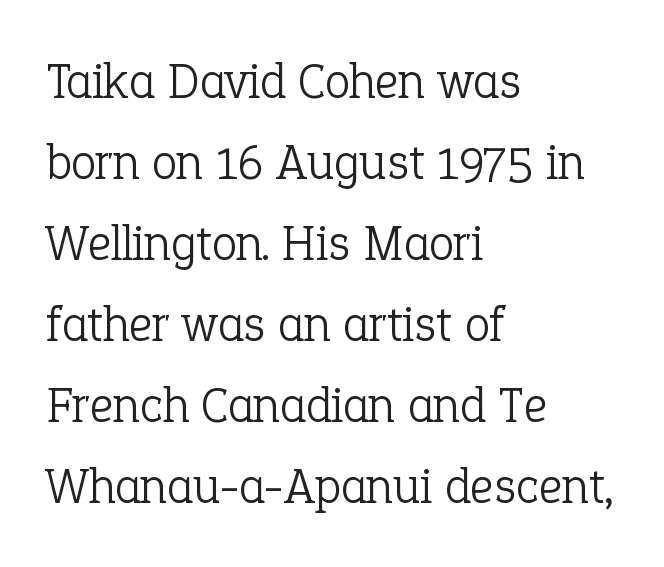
The image shows 51 px light serif type, upright; set left-aligned, normal line spacing (1.59x), normal letter spacing, not underlined; low stroke contrast and a medium x-height.
